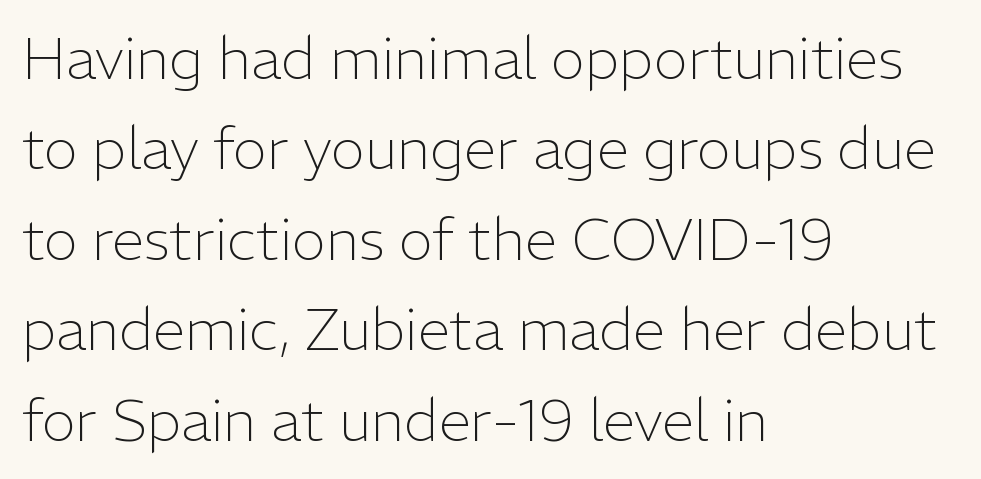
Decoration check: the copy has no underline. Compared with a centered layout, this one pins lines to the left instead. In terms of leading, this rendering sits right in the middle. Notice how the stems are strictly vertical — no italics here.
